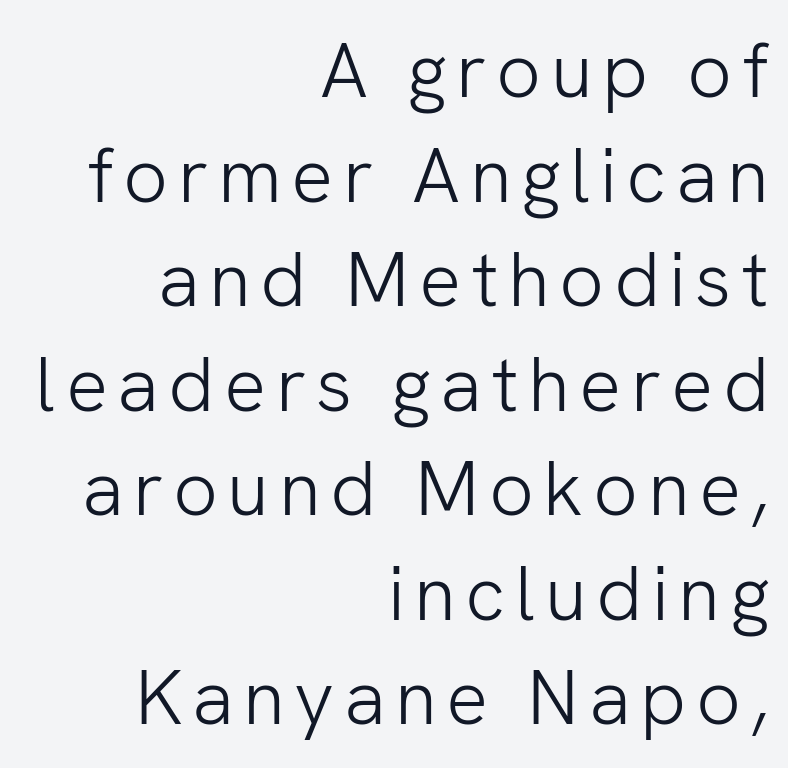
Rule under the text: the space is simply empty. You could not count columns in this text — the font is proportionally spaced. One-word summary of the alignment: right. This sample uses a sans-serif face. A quiet, ordinary-to-light weight characterises the typeface.
